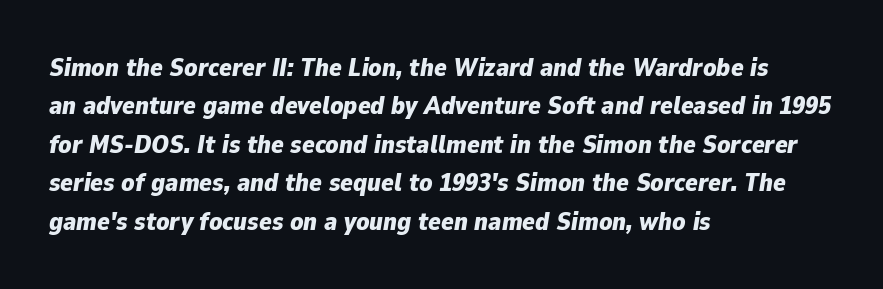
The image shows 26 px bold type, italic (leaning right); set left-aligned, normal line spacing (1.48x), normal letter spacing, not underlined.
